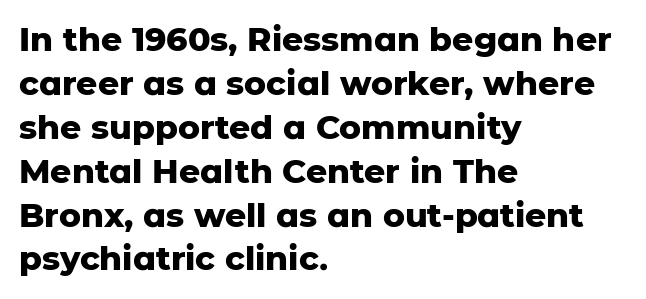
Q: Is the text bold? A: Yes.
Q: Is the text italic (slanted)? A: No, it is upright.
Q: Is the typeface a serif or a sans-serif typeface? A: Sans-serif.
Q: Is the text underlined? A: No.
Q: How is the paragraph aligned? A: Left-aligned.
Q: Is the spacing between letters normal or unusually wide? A: Normal.
Q: Is the spacing between lines tight, normal or loose? A: Normal.
Q: Width (condensed, normal, or wide)? A: Normal.
Q: Stroke contrast? A: Low.
Q: x-height? A: Medium.
Q: Monospaced? A: No.
